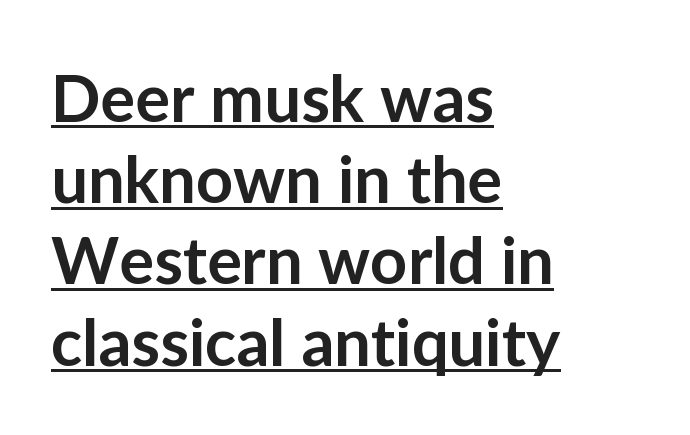
Glyph-to-glyph distance matches everyday printed text. Looks like regular typesetting: each glyph gets only the width it needs. This block has exactly the height ordinary leading produces. All the whitespace from short lines collects on the right. I'd describe the lettering as semibold — firm but not a full bold. This is roman type, the default non-slanted kind.
